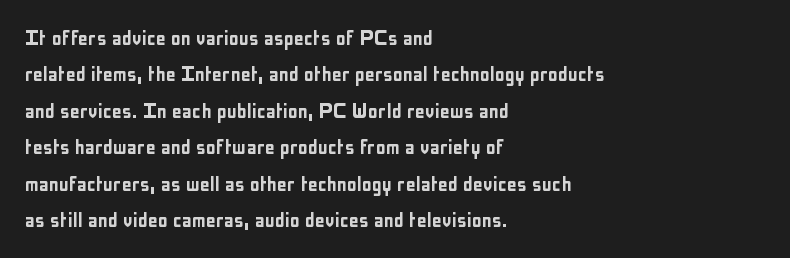
Plain, unruled lines of type. The type is set solid horizontally, with unmodified tracking. Tall strokes in this sample are plumb rather than angled. Regarding leading, the lines here are spaced in the standard way.
